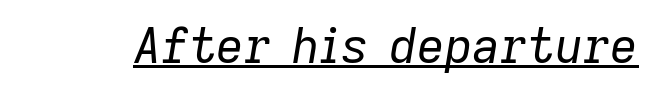
The image shows 48 px regular-weight type, italic (leaning right); set normal letter spacing, underlined; low stroke contrast and a medium x-height.
